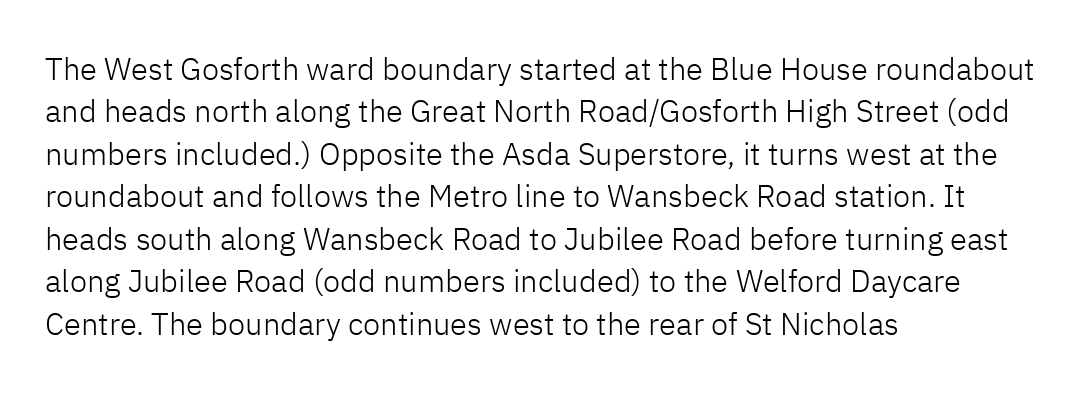
The typesetter chose a ragged-right arrangement here. The letters advance in unequal steps, a hallmark of proportional type. Posture: vertical. Descenders hang freely into open space.
